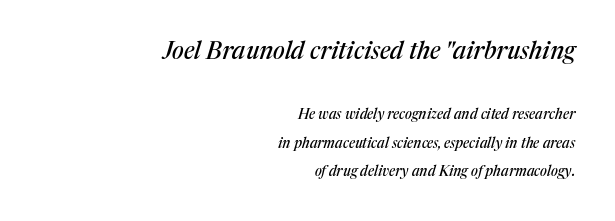
{"italic": "yes", "lean": "right", "slant_degrees": 17, "underline": "no", "align": "right", "line_spacing": "loose", "line_spacing_ratio": 2.04, "letter_spacing": "normal", "letter_spacing_em": 0.0, "larger_block": "first", "size_ratio": 1.71, "glyph_px": 24}
